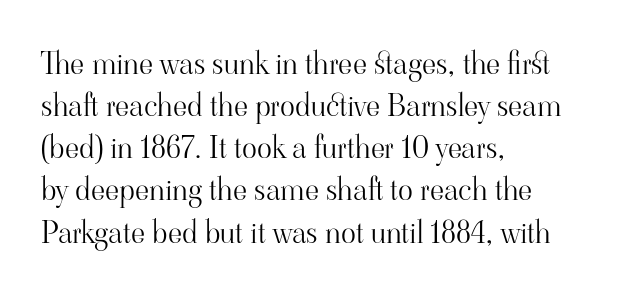
Every stem runs plumb, perpendicular to the baseline. The letters look calm and open, with moderate or lighter stems. Stroke terminals: seriffed. Baseline-to-baseline distance is the conventional proportion of letter height.
